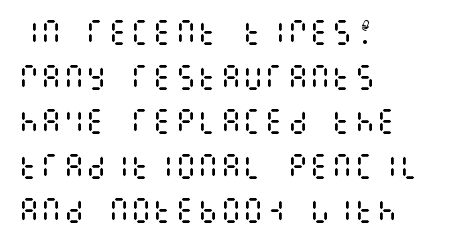
The image shows 28 px regular-weight, condensed type, upright; set left-aligned, normal line spacing (1.59x), normal letter spacing, not underlined; medium stroke contrast and a large x-height.
